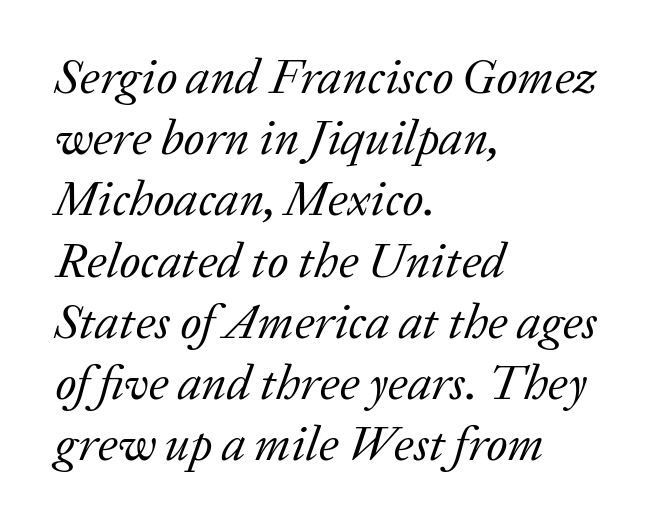
The image shows 49 px regular-weight serif type, italic (leaning right); set left-aligned, normal line spacing (1.25x), normal letter spacing, not underlined; low stroke contrast and a medium x-height.
